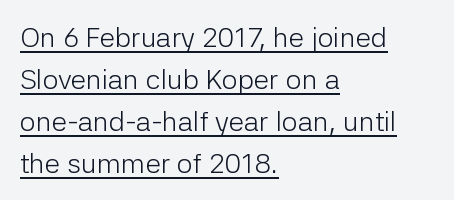
The image shows 28 px light sans-serif type, upright; set left-aligned, normal line spacing (1.5x), normal letter spacing, underlined; low stroke contrast and a medium x-height.
